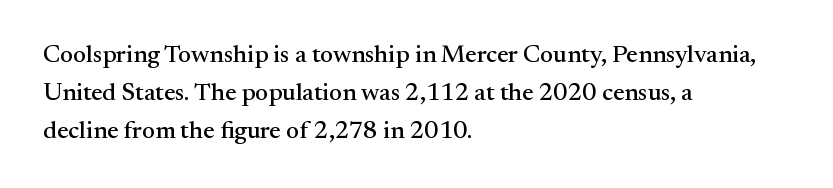
Q: Is the text italic (slanted)? A: No, it is upright.
Q: Is the text underlined? A: No.
Q: How is the paragraph aligned? A: Left-aligned.
Q: Is the spacing between letters normal or unusually wide? A: Normal.
Q: Is the spacing between lines tight, normal or loose? A: Normal.
